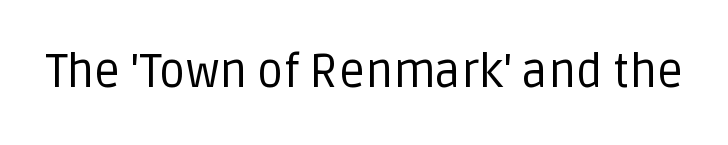
This sample has the flowing, uneven cadence of proportional lettering. A typesetter would label this face a sans. No italicization has been applied; the sample stays upright. Lines of text with bare space underneath. Is the stroke heavy? The answer is a plain regular-or-lighter.
